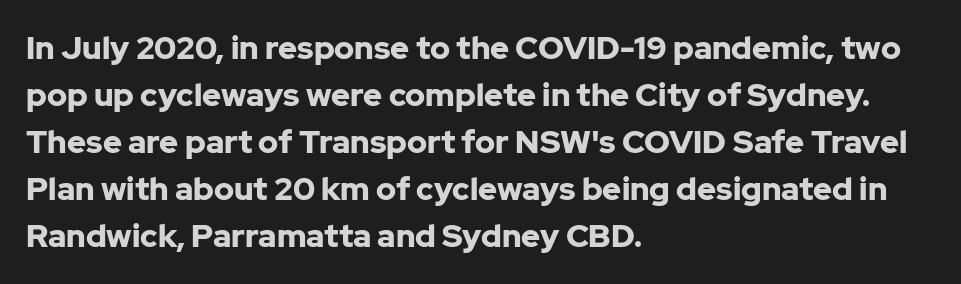
{"serif": "no", "italic": "no", "bold": "yes", "weight": "bold", "width": "normal", "stroke_contrast": "low", "x_height": "medium", "monospaced": "no", "underline": "no", "align": "left", "line_spacing": "normal", "line_spacing_ratio": 1.47, "letter_spacing": "normal", "letter_spacing_em": 0.0, "glyph_px": 32}
